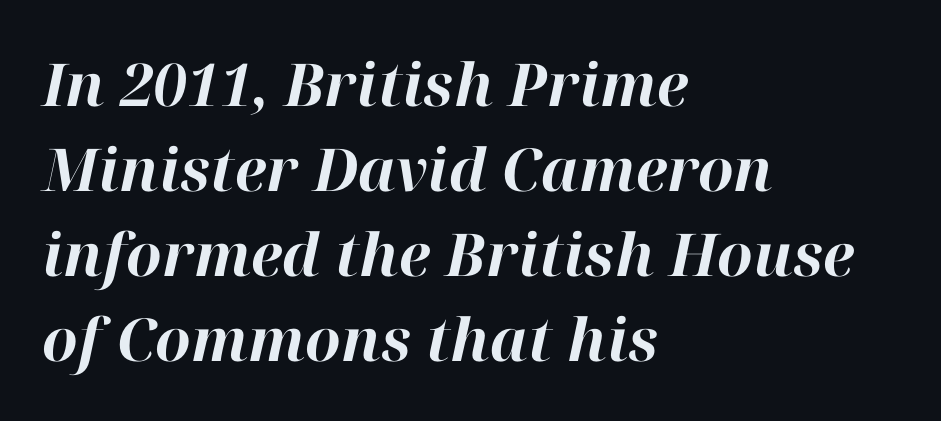
{"italic": "yes", "lean": "right", "slant_degrees": 12, "bold": "yes", "weight": "bold", "width": "normal", "stroke_contrast": "high", "x_height": "medium", "monospaced": "no", "underline": "no", "align": "left", "line_spacing": "normal", "line_spacing_ratio": 1.44, "letter_spacing": "normal", "letter_spacing_em": 0.0, "glyph_px": 59}
